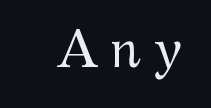
These lines are rendered in a variable-pitch font. The specimen omits any rule beneath the text block's lines. The horizontal fit of the characters is loose and conspicuously gappy. Check where the strokes stop: tiny serifs finish them off. Nothing heavy about these letters — not bold at all.
